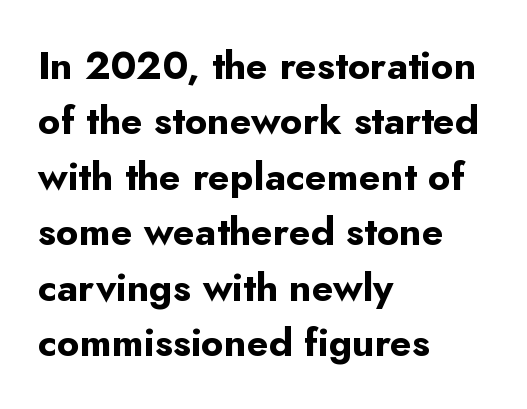
Q: Is the text bold? A: Yes.
Q: Is the text italic (slanted)? A: No, it is upright.
Q: Is the typeface a serif or a sans-serif typeface? A: Sans-serif.
Q: Is the text underlined? A: No.
Q: How is the paragraph aligned? A: Left-aligned.
Q: Is the spacing between letters normal or unusually wide? A: Normal.
Q: Is the spacing between lines tight, normal or loose? A: Normal.
Q: Width (condensed, normal, or wide)? A: Normal.
Q: Stroke contrast? A: Low.
Q: x-height? A: Small.
Q: Monospaced? A: No.
